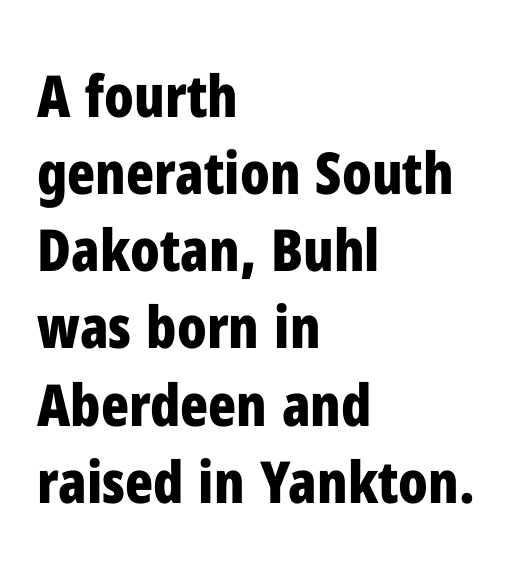
Q: Is the text bold? A: Yes.
Q: Is the text italic (slanted)? A: No, it is upright.
Q: Is the typeface a serif or a sans-serif typeface? A: Sans-serif.
Q: Is the text underlined? A: No.
Q: How is the paragraph aligned? A: Left-aligned.
Q: Is the spacing between letters normal or unusually wide? A: Normal.
Q: Is the spacing between lines tight, normal or loose? A: Normal.
Q: Width (condensed, normal, or wide)? A: Condensed.
Q: Stroke contrast? A: Low.
Q: x-height? A: Medium.
Q: Monospaced? A: No.
